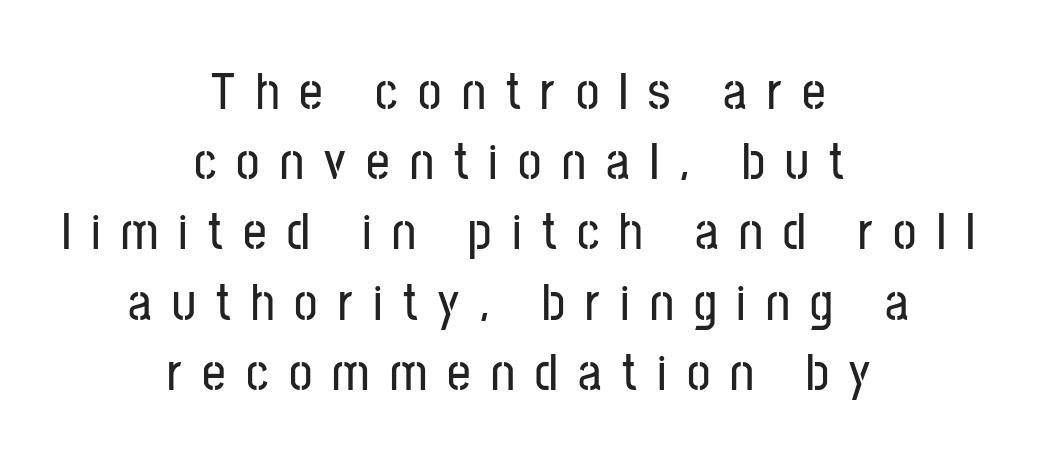
The image shows 52 px condensed sans-serif type, upright; set centered, normal line spacing (1.35x), unusually wide letter spacing (+0.39 em), not underlined; low stroke contrast and a medium x-height.
